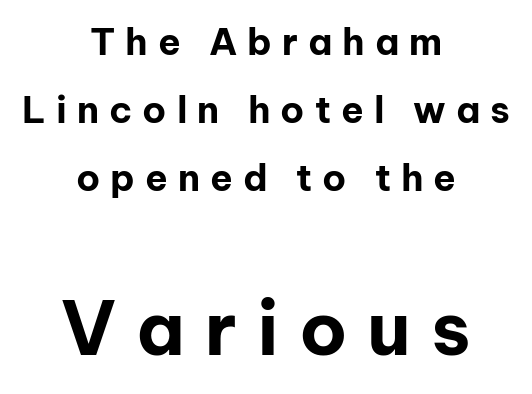
The image shows 74 px bold sans-serif type, upright; set centered, line spacing 1.84x, unusually wide letter spacing (+0.27 em), not underlined; the second (bottom) block is 2.0x larger; low stroke contrast and a medium x-height.
